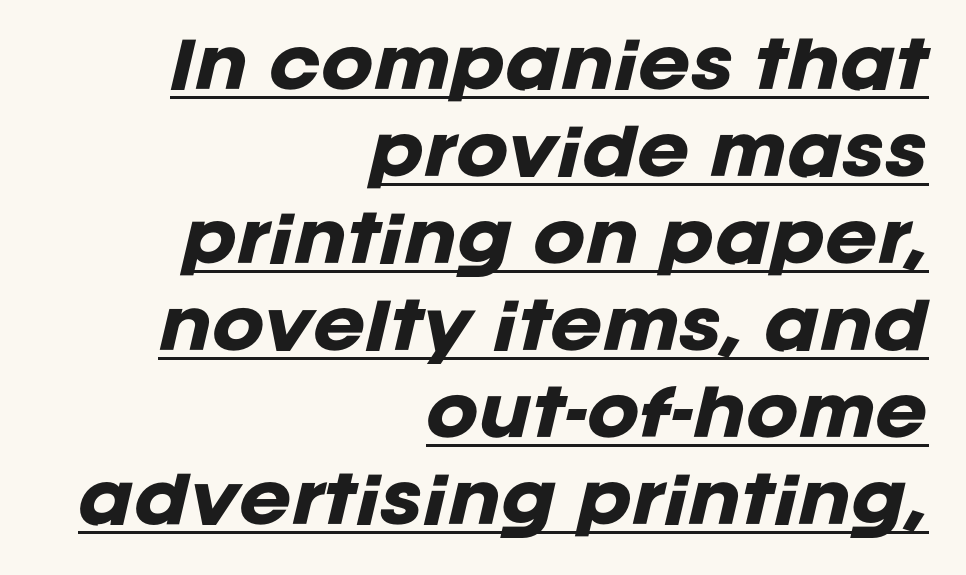
The lines are quadded right. The strokes are fattened all the way to bold. Is there much room between lines? A standard amount, neither cramped nor airy. These lines were composed using italics. Character widths vary here, with narrow letters taking less room than wide ones.
